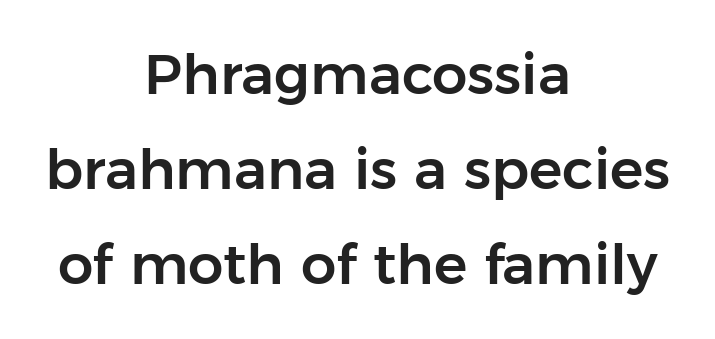
Q: Is the text italic (slanted)? A: No, it is upright.
Q: Is the typeface a serif or a sans-serif typeface? A: Sans-serif.
Q: Is the text underlined? A: No.
Q: How is the paragraph aligned? A: Centered.
Q: Is the spacing between letters normal or unusually wide? A: Normal.
Q: Is the spacing between lines tight, normal or loose? A: Normal.
Q: Width (condensed, normal, or wide)? A: Normal.
Q: Stroke contrast? A: Low.
Q: x-height? A: Medium.
Q: Monospaced? A: No.
